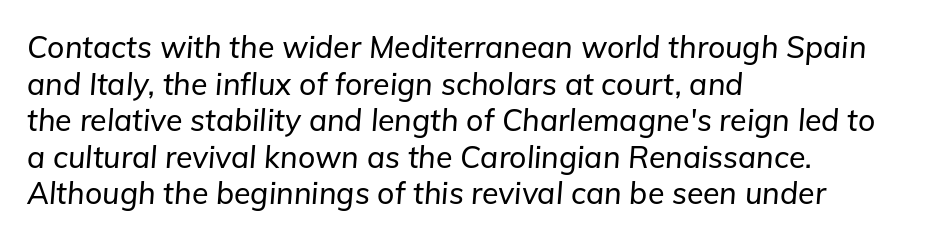
The image shows 30 px text type, italic (leaning right); set left-aligned, line spacing 1.22x, normal letter spacing, not underlined; low stroke contrast and a medium x-height.
